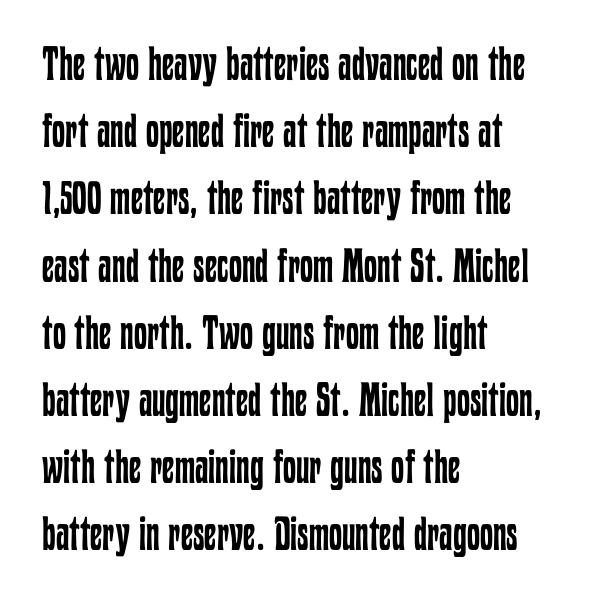
The image shows 47 px regular-weight, condensed type, upright; set left-aligned, normal line spacing (1.43x), normal letter spacing, not underlined; low stroke contrast and a medium x-height.
